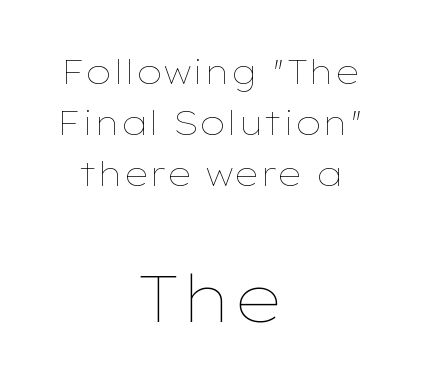
{"italic": "no", "bold": "no", "weight": "thin", "width": "wide", "stroke_contrast": "low", "x_height": "medium", "monospaced": "no", "underline": "no", "align": "center", "line_spacing": "normal", "line_spacing_ratio": 1.54, "letter_spacing": "normal", "letter_spacing_em": 0.0, "larger_block": "second", "size_ratio": 2.0, "glyph_px": 66}
